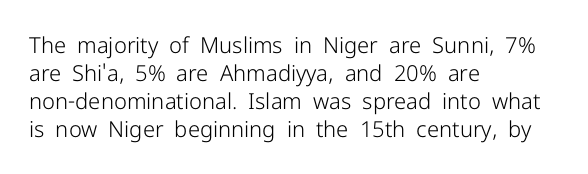
The image shows 22 px text type, upright; set left-aligned, normal line spacing (1.28x), normal letter spacing, not underlined.
